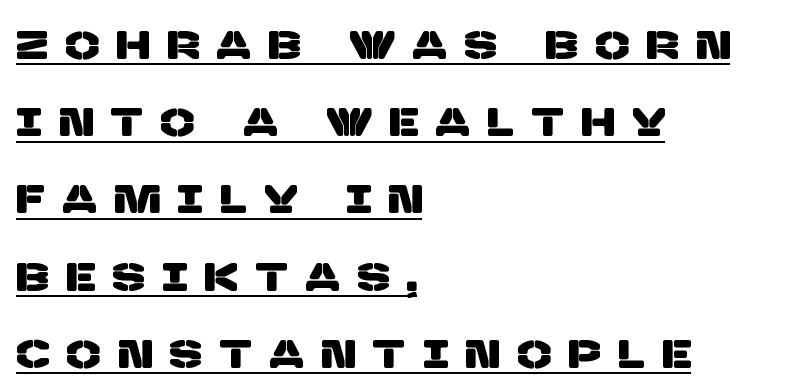
The image shows 40 px sans-serif type; set left-aligned, loose line spacing (1.93x), unusually wide letter spacing (+0.45 em), underlined; low stroke contrast and a large x-height.
